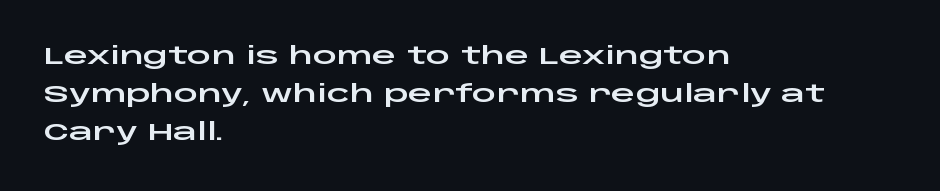
Q: Is the text italic (slanted)? A: No, it is upright.
Q: Is the text underlined? A: No.
Q: How is the paragraph aligned? A: Left-aligned.
Q: Is the spacing between letters normal or unusually wide? A: Normal.
Q: Is the spacing between lines tight, normal or loose? A: Normal.
